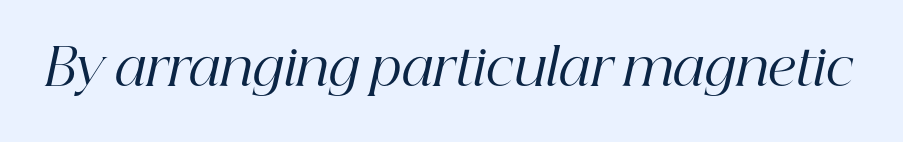
Q: Is the text bold? A: No.
Q: Is the text italic (slanted)? A: Yes, it leans right by about 12 degrees.
Q: Is the typeface a serif or a sans-serif typeface? A: Serif.
Q: Is the text underlined? A: No.
Q: Is the spacing between letters normal or unusually wide? A: Normal.
Q: Width (condensed, normal, or wide)? A: Normal.
Q: Stroke contrast? A: High.
Q: x-height? A: Medium.
Q: Monospaced? A: No.
